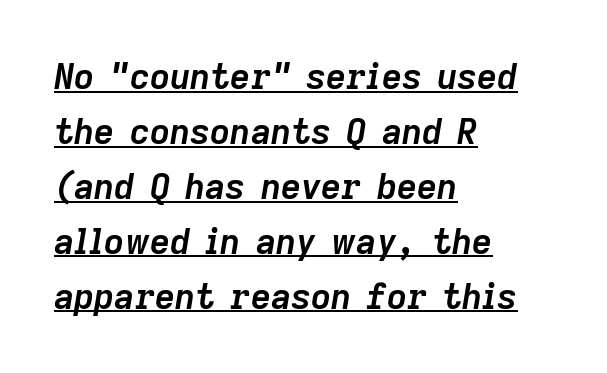
Q: Is the text bold? A: Yes.
Q: Is the text italic (slanted)? A: Yes, it leans right by about 9 degrees.
Q: Is the text underlined? A: Yes.
Q: How is the paragraph aligned? A: Left-aligned.
Q: Is the spacing between letters normal or unusually wide? A: Normal.
Q: Is the spacing between lines tight, normal or loose? A: Normal.
Q: Width (condensed, normal, or wide)? A: Normal.
Q: Stroke contrast? A: Low.
Q: x-height? A: Medium.
Q: Monospaced? A: No.
